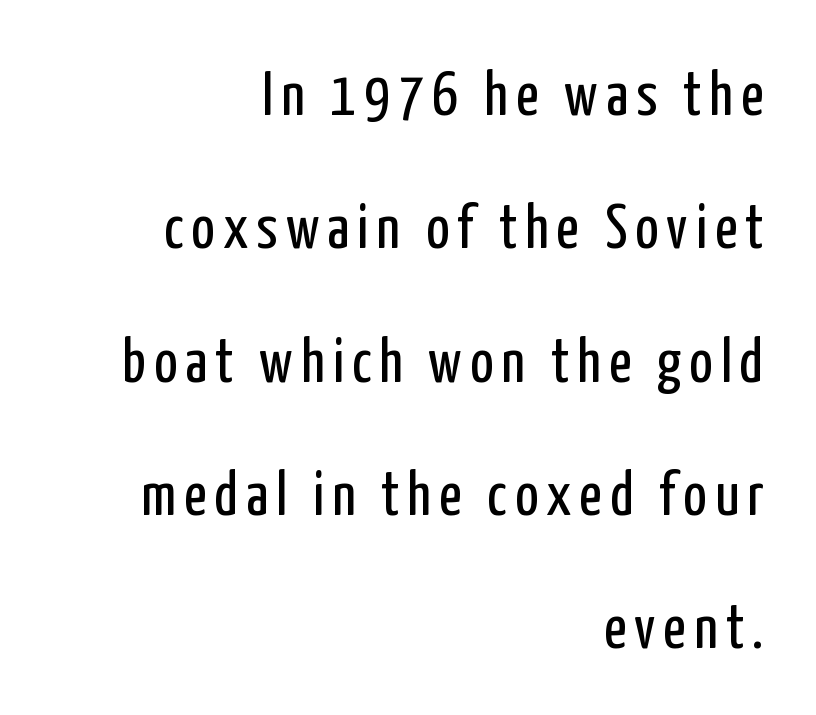
Q: Is the text bold? A: No.
Q: Is the text italic (slanted)? A: No, it is upright.
Q: Is the typeface a serif or a sans-serif typeface? A: Sans-serif.
Q: Is the text underlined? A: No.
Q: How is the paragraph aligned? A: Right-aligned.
Q: Is the spacing between lines tight, normal or loose? A: Loose.
Q: Width (condensed, normal, or wide)? A: Condensed.
Q: Stroke contrast? A: Low.
Q: x-height? A: Medium.
Q: Monospaced? A: No.
